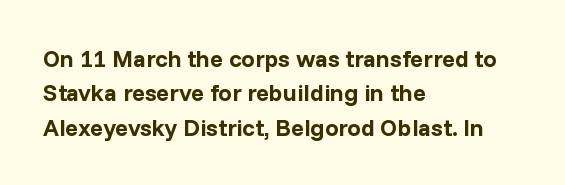
Q: Is the text bold? A: Yes.
Q: Is the text italic (slanted)? A: No, it is upright.
Q: Is the text underlined? A: No.
Q: How is the paragraph aligned? A: Left-aligned.
Q: Is the spacing between letters normal or unusually wide? A: Normal.
Q: Is the spacing between lines tight, normal or loose? A: Normal.
